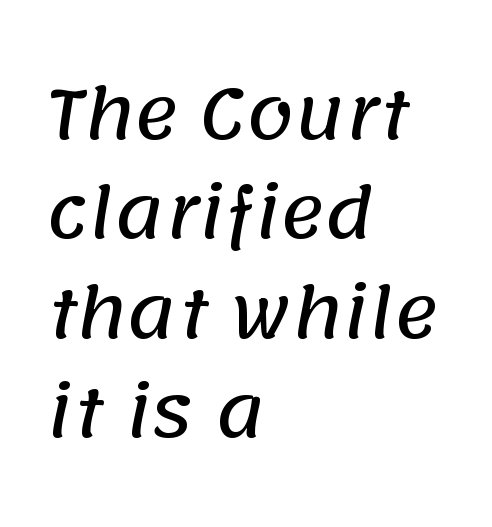
Q: Is the typeface a serif or a sans-serif typeface? A: Sans-serif.
Q: Is the text underlined? A: No.
Q: How is the paragraph aligned? A: Left-aligned.
Q: Is the spacing between letters normal or unusually wide? A: Normal.
Q: Is the spacing between lines tight, normal or loose? A: Normal.
Q: Width (condensed, normal, or wide)? A: Normal.
Q: Stroke contrast? A: Low.
Q: x-height? A: Large.
Q: Monospaced? A: No.
